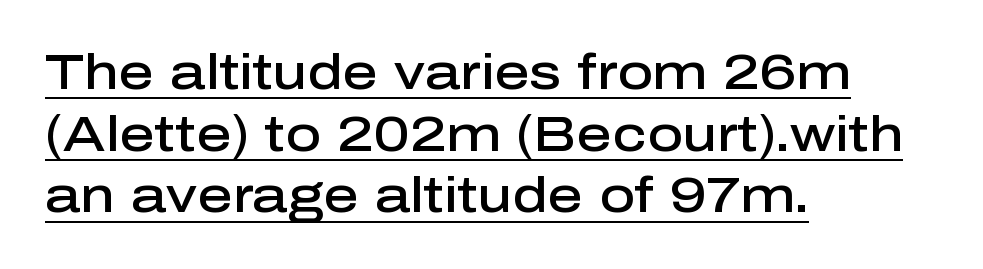
The passage shown is typed in a proportional face where columns would drift. Does a line run under the words? Yes, clearly. The strokes are fattened partway — semibold, not bold. The horizontal fit of the characters is conventional and even.
